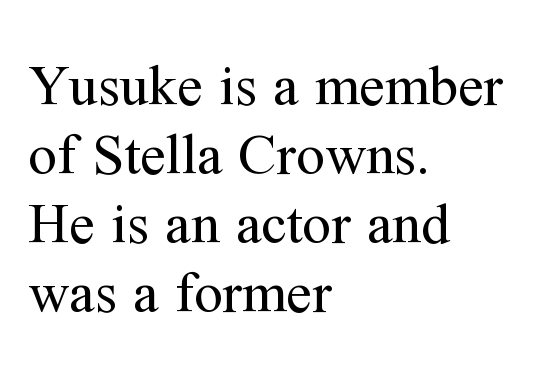
Inter-character spacing is left at the font's built-in metrics. In CSS terms this would be text-align: left. Do the letters lean? They stand straight. The typesetting does not lean heavy: it is not bold. Regarding serifs, this sample has them.
